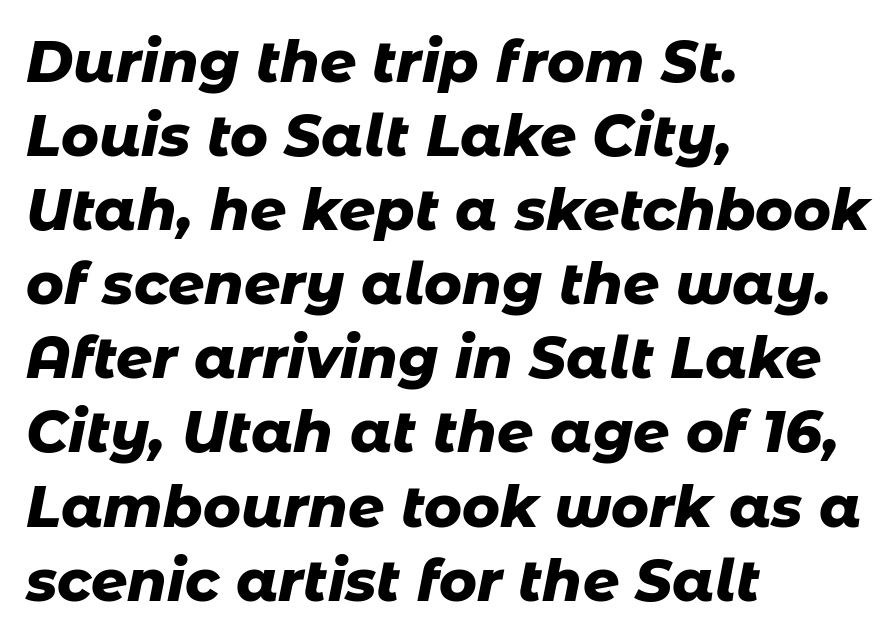
Quick note: underline off. A full-strength bold gives these letters their thick strokes. In terms of letterspacing, this is plain default setting. There's an unmistakable incline to the writing here. The rag falls on the right side of this text block.
